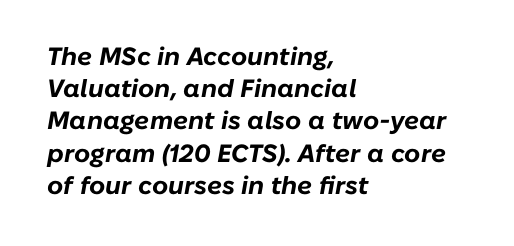
How heavy is the stroke? Heavy — this is a bold. The paragraph shown leans on its left margin. Horizontal bands of white between lines are of average thickness. The letterforms sit shoulder to shoulder at normal distance. The gap between lines stays unmarked.
